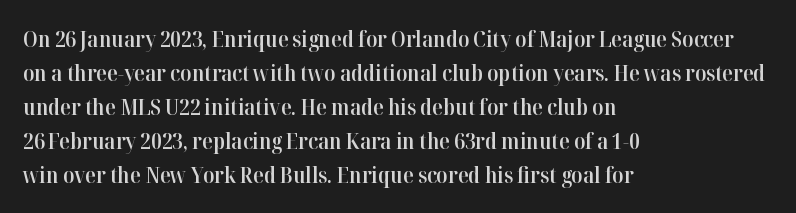
Q: Is the text bold? A: Semi-bold.
Q: Is the text italic (slanted)? A: No, it is upright.
Q: Is the text underlined? A: No.
Q: How is the paragraph aligned? A: Left-aligned.
Q: Is the spacing between letters normal or unusually wide? A: Normal.
Q: Is the spacing between lines tight, normal or loose? A: Normal.
